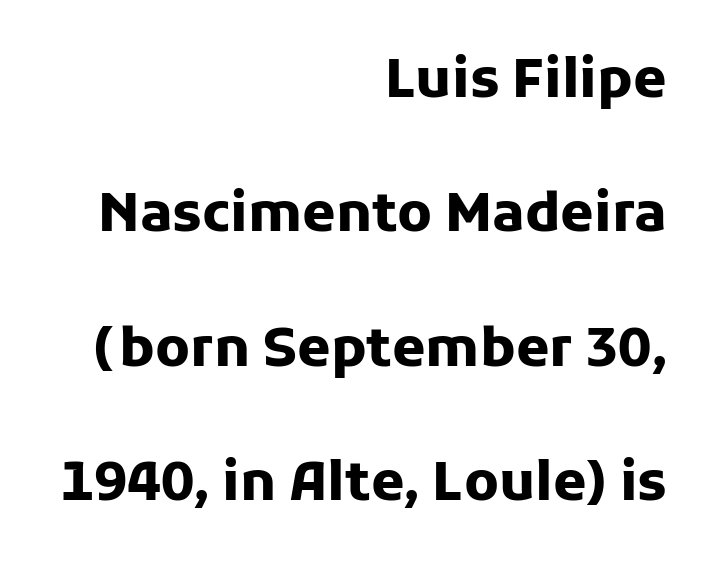
Just letters on the line, the space beneath them empty. The type sits square on the baseline with zero lean. Words appear dense and cohesive because spacing is normal. A full-strength bold gives these letters their thick strokes. Vertically, the passage feels expansive, rows floating well apart. Nothing sits at the stroke ends, so this counts as sans-serif.
